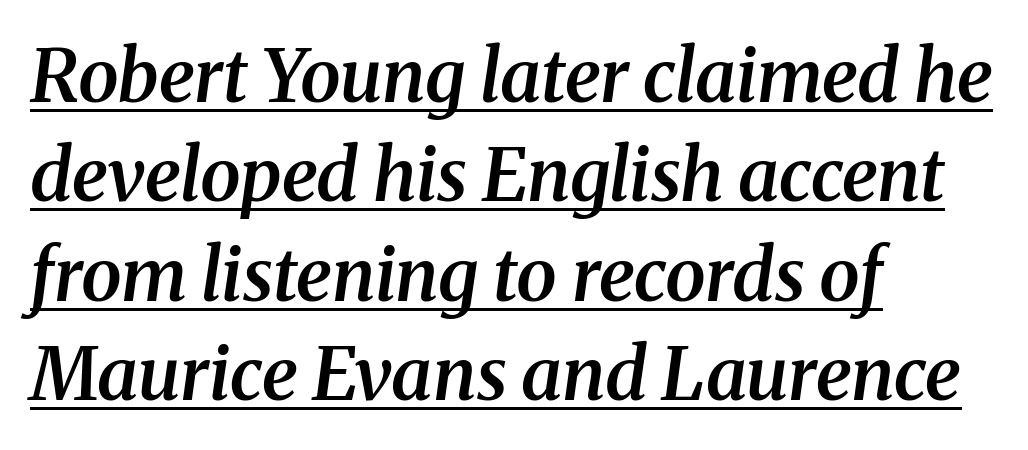
The image shows 73 px semibold serif type, italic (leaning right); set left-aligned, normal line spacing (1.36x), normal letter spacing, underlined; medium stroke contrast and a medium x-height.
